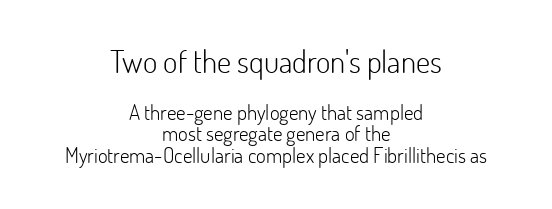
Italic? Not at all — the glyphs are vertical. Alignment: centered. Note: no serifs on the glyphs. Words float on clear page, feet unadorned. Does the bottom block carry the larger type? No, the top block does. Honestly, the letter spacing is just normal — you wouldn't notice it.
